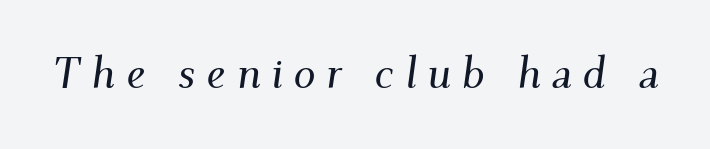
{"serif": "yes", "italic": "yes", "lean": "right", "slant_degrees": 9, "width": "normal", "stroke_contrast": "medium", "x_height": "small", "monospaced": "no", "underline": "no", "letter_spacing": "wide", "letter_spacing_em": 0.24, "glyph_px": 44}
